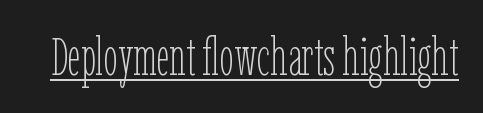
Q: Is the text bold? A: No.
Q: Is the text italic (slanted)? A: No, it is upright.
Q: Is the text underlined? A: Yes.
Q: Is the spacing between letters normal or unusually wide? A: Normal.
Q: Width (condensed, normal, or wide)? A: Condensed.
Q: Stroke contrast? A: Low.
Q: x-height? A: Medium.
Q: Monospaced? A: No.
